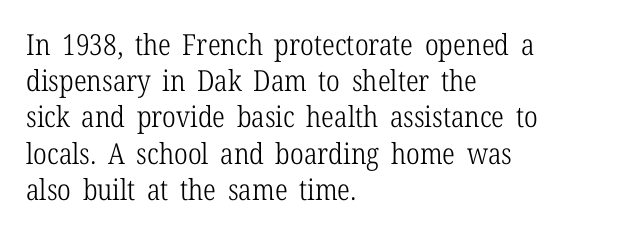
The image shows 29 px light, condensed serif type, upright; set left-aligned, normal line spacing (1.25x), normal letter spacing, not underlined; low stroke contrast and a medium x-height.
